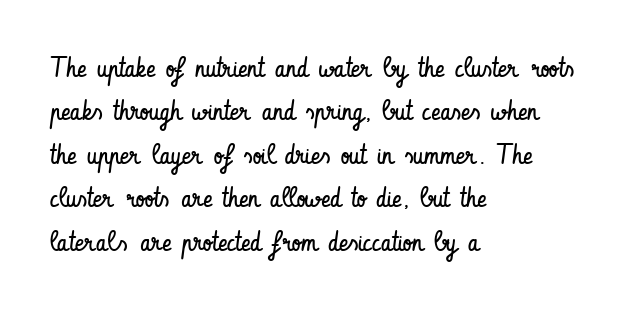
{"serif": "no", "italic": "no", "bold": "no", "weight": "regular", "width": "condensed", "stroke_contrast": "low", "x_height": "small", "monospaced": "no", "underline": "no", "align": "left", "line_spacing": "normal", "line_spacing_ratio": 1.55, "letter_spacing": "normal", "letter_spacing_em": 0.0, "glyph_px": 28}
